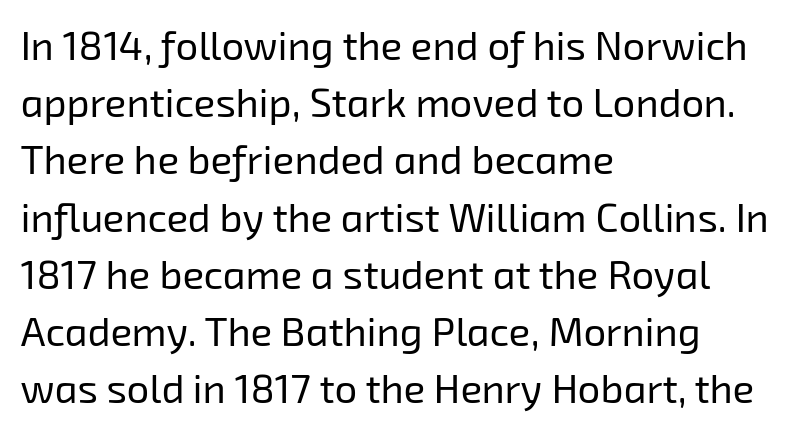
The image shows 40 px regular-weight sans-serif type; set left-aligned, normal line spacing (1.43x), normal letter spacing, not underlined; low stroke contrast and a medium x-height.
